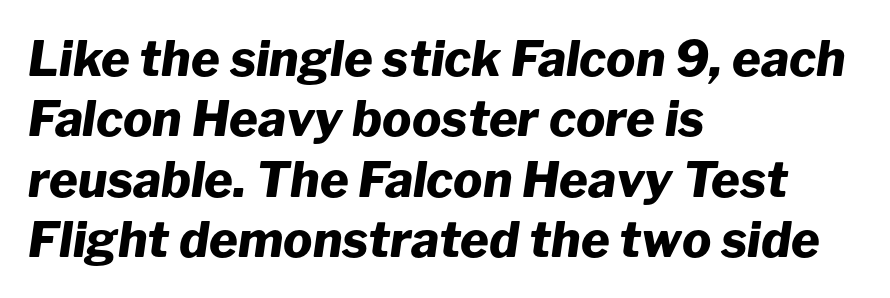
Caption: multi-line text, flush left, ragged right. The glyphs are unaccompanied by any horizontal stroke below them. The rendering uses natural spacing where letterforms have individual widths. The letters are bold, with thick, heavy strokes. Tracking value appears to be zero — textbook default spacing.
